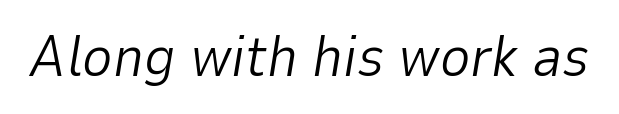
Compared with ordinary roman type, these characters are visibly tilted. Stem width sits at or under what a default text font uses. The passage shown is typed in a proportional face where columns would drift. The area under the type is left untouched. Tracking value appears to be zero — textbook default spacing.
